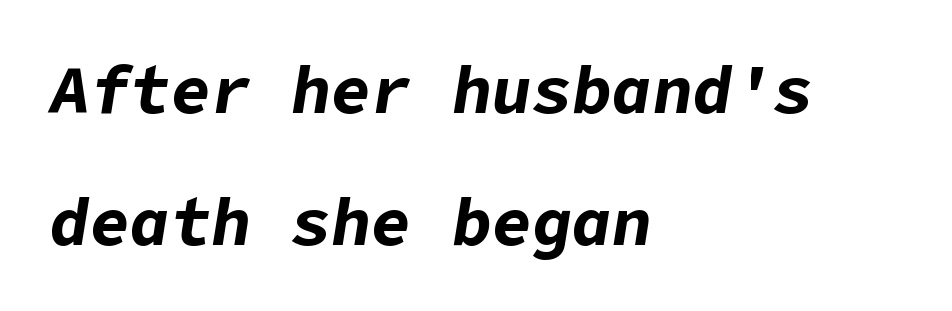
{"italic": "yes", "lean": "right", "slant_degrees": 9, "bold": "yes", "weight": "bold", "width": "normal", "stroke_contrast": "low", "x_height": "medium", "underline": "no", "align": "left", "line_spacing": "loose", "line_spacing_ratio": 1.97, "letter_spacing": "normal", "letter_spacing_em": 0.0, "glyph_px": 67}
